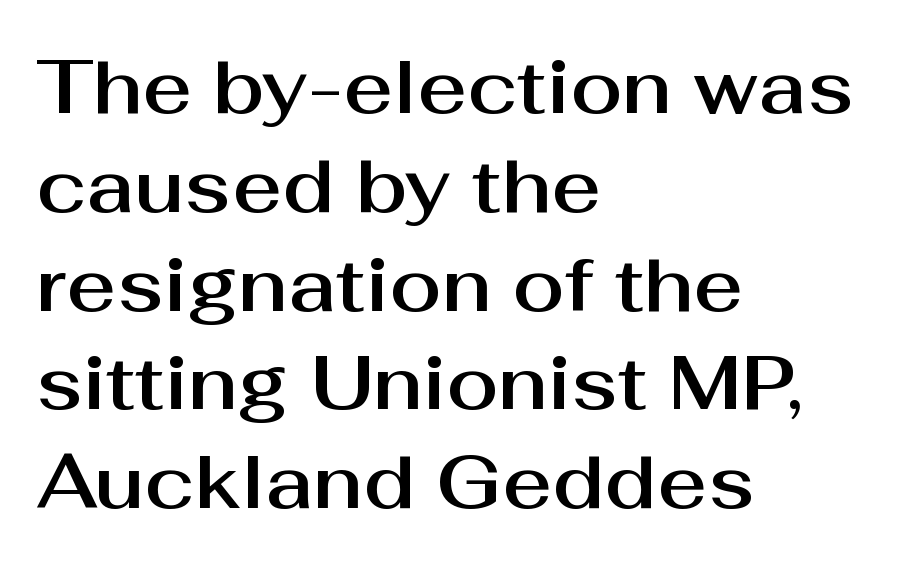
Q: Is the text italic (slanted)? A: No, it is upright.
Q: Is the typeface a serif or a sans-serif typeface? A: Sans-serif.
Q: Is the text underlined? A: No.
Q: How is the paragraph aligned? A: Left-aligned.
Q: Is the spacing between letters normal or unusually wide? A: Normal.
Q: Is the spacing between lines tight, normal or loose? A: Normal.
Q: Width (condensed, normal, or wide)? A: Normal.
Q: Stroke contrast? A: Medium.
Q: x-height? A: Medium.
Q: Monospaced? A: No.
